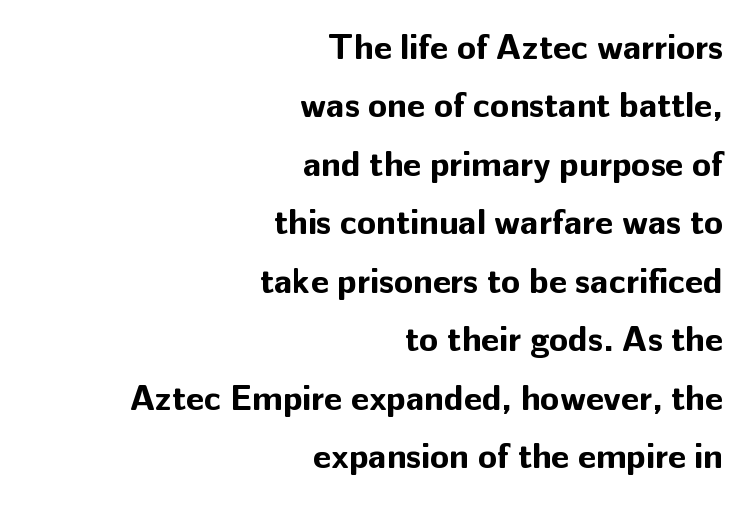
The image shows 35 px bold sans-serif type, upright; set right-aligned, normal line spacing (1.67x), normal letter spacing, not underlined; low stroke contrast and a medium x-height.
